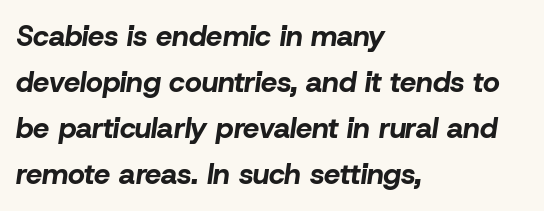
Q: Is the text bold? A: Yes.
Q: Is the text italic (slanted)? A: Yes, it leans right by about 8 degrees.
Q: Is the text underlined? A: No.
Q: How is the paragraph aligned? A: Left-aligned.
Q: Is the spacing between letters normal or unusually wide? A: Normal.
Q: Is the spacing between lines tight, normal or loose? A: Normal.
Q: Width (condensed, normal, or wide)? A: Normal.
Q: Stroke contrast? A: Low.
Q: x-height? A: Medium.
Q: Monospaced? A: No.
